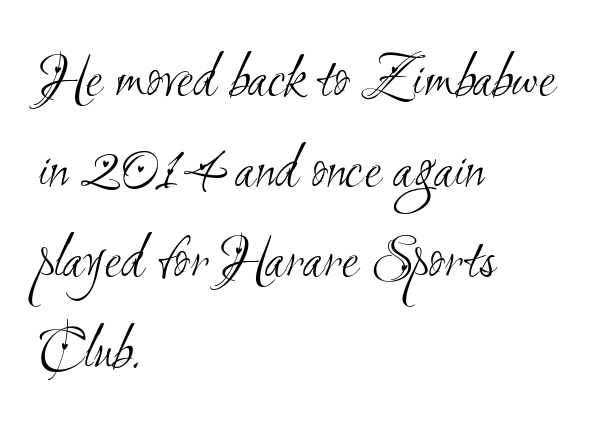
The image shows 62 px light, condensed sans-serif type; set left-aligned, normal line spacing (1.46x), normal letter spacing, not underlined; medium stroke contrast and a small x-height.
